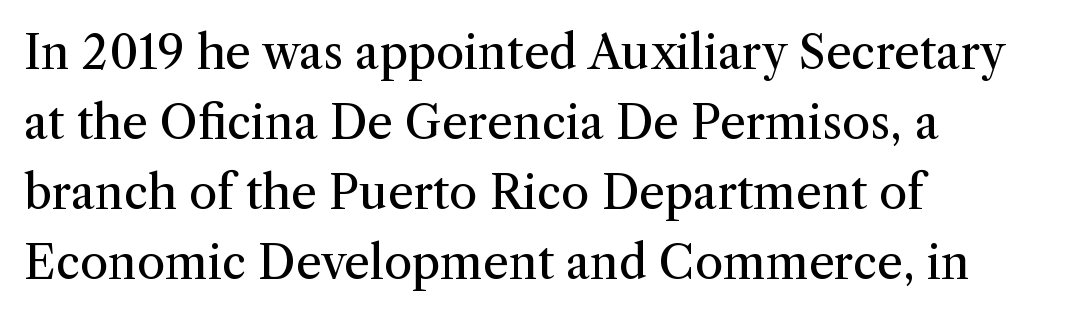
The letterforms sit at book weight or below. The vertical gap from one line to the next is medium. This rendering uses left alignment, leaving the right contour irregular. Anything drawn beneath the words? Only blank space. Note the varied advance widths — an 'i' is clearly narrower than an 'm'.
